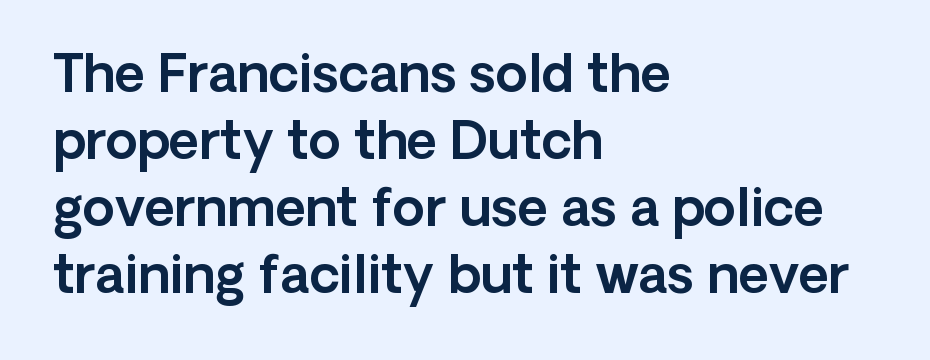
{"serif": "no", "italic": "no", "width": "normal", "x_height": "medium", "monospaced": "no", "underline": "no", "align": "left", "line_spacing": "normal", "line_spacing_ratio": 1.29, "letter_spacing": "normal", "letter_spacing_em": 0.0, "glyph_px": 52}
